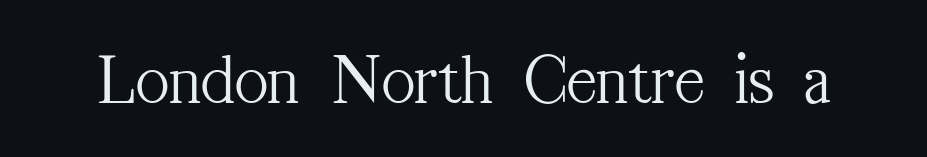
Q: Is the text bold? A: No.
Q: Is the text italic (slanted)? A: No, it is upright.
Q: Is the typeface a serif or a sans-serif typeface? A: Serif.
Q: Is the text underlined? A: No.
Q: Is the spacing between letters normal or unusually wide? A: Normal.
Q: Width (condensed, normal, or wide)? A: Condensed.
Q: Stroke contrast? A: Medium.
Q: x-height? A: Medium.
Q: Monospaced? A: No.
